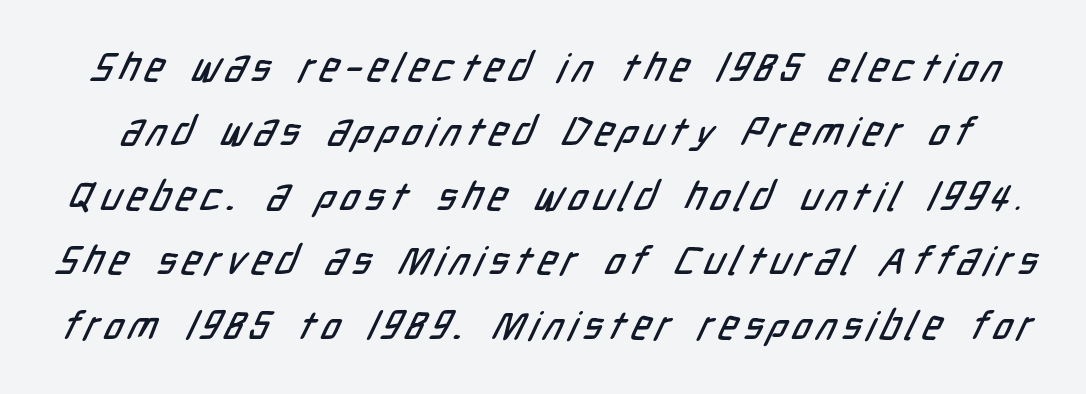
{"serif": "no", "width": "condensed", "stroke_contrast": "low", "x_height": "medium", "monospaced": "no", "underline": "no", "line_spacing": "normal", "line_spacing_ratio": 1.61, "glyph_px": 40}
